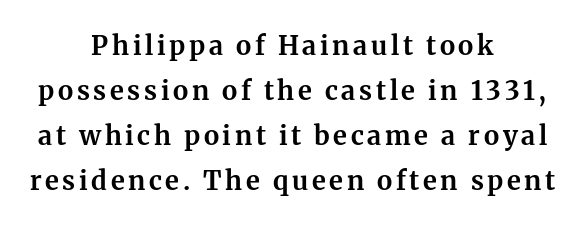
The image shows 26 px bold type, upright; set centered, line spacing 1.73x, not underlined.
